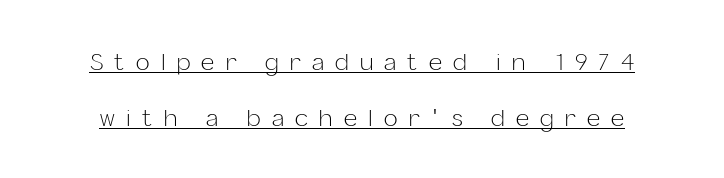
{"italic": "no", "bold": "no", "underline": "yes", "line_spacing": "loose", "line_spacing_ratio": 2.44, "letter_spacing": "wide", "letter_spacing_em": 0.49, "glyph_px": 23}
